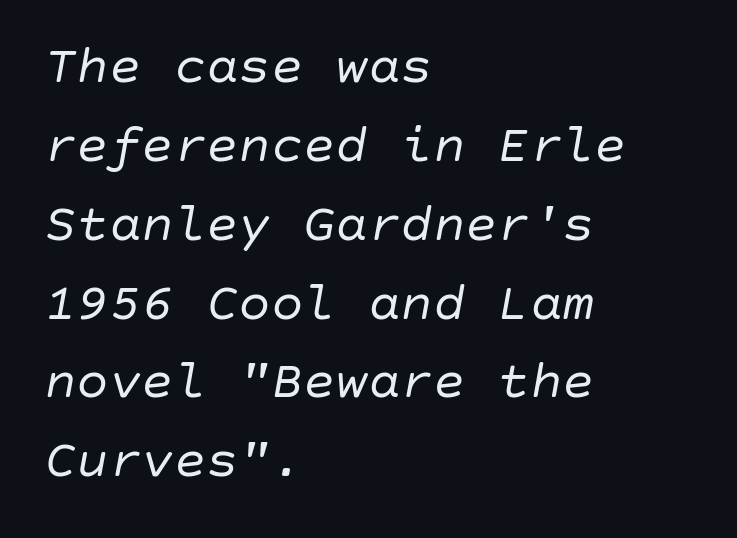
The image shows 54 px regular-weight type, italic (leaning right); set left-aligned, normal line spacing (1.46x), normal letter spacing, not underlined; low stroke contrast and a large x-height.
